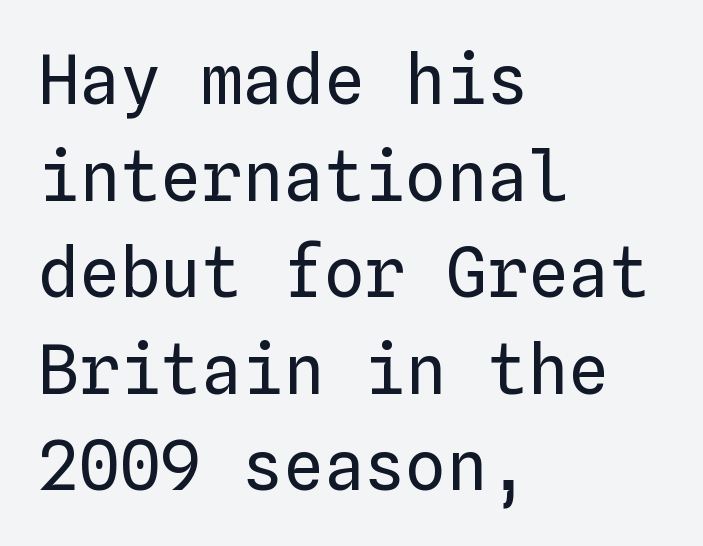
No heavy texture on the line: the type isn't bold. Short note: letters normally spaced. Evenly set lines give the paragraph a standard silhouette. A classic flush-left, rag-right setting is used for this passage. Do the letters lean? They stand straight.
